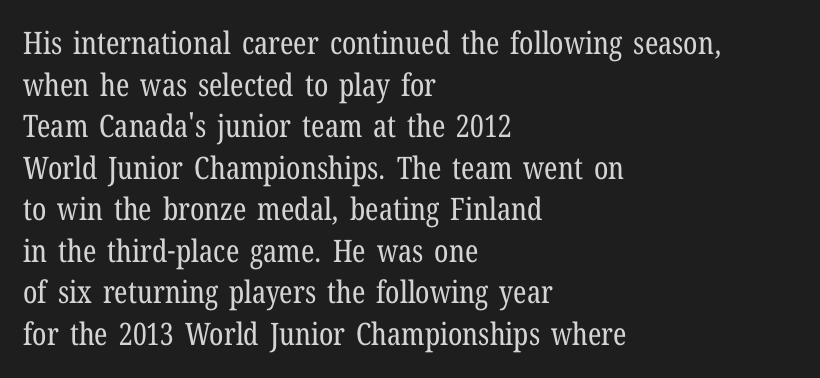
{"serif": "yes", "italic": "no", "bold": "no", "weight": "regular", "width": "condensed", "stroke_contrast": "low", "x_height": "medium", "monospaced": "no", "underline": "no", "align": "left", "line_spacing": "normal", "line_spacing_ratio": 1.34, "letter_spacing": "normal", "letter_spacing_em": 0.0, "glyph_px": 31}
